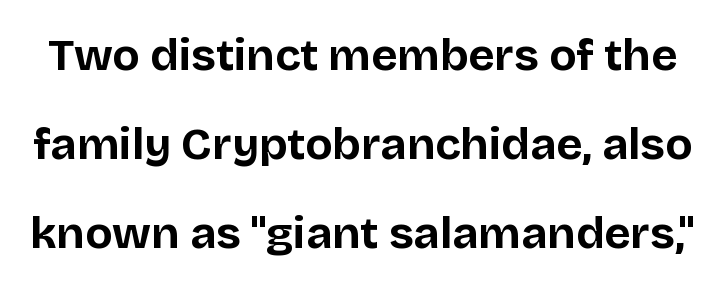
The image shows 45 px bold sans-serif type, upright; set loose line spacing (1.98x), normal letter spacing, not underlined; low stroke contrast and a large x-height.
